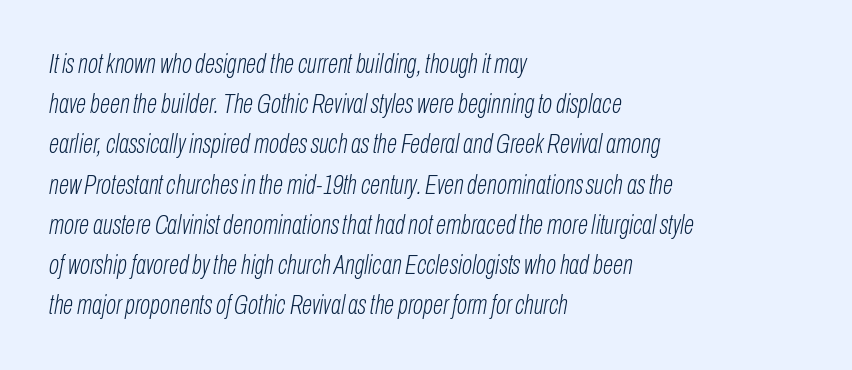
Layout note: lines flush left. Is the type heavy? It reads as light-to-regular instead. The glyphs are unaccompanied by any horizontal stroke below them. Nobody touched the tracking dial on this one. Observe the lean: these are italic letterforms. Students, observe: this is what conventionally led text looks like.
